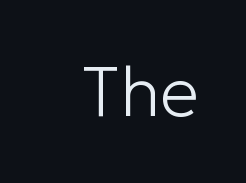
{"serif": "no", "italic": "no", "bold": "no", "weight": "light", "width": "normal", "stroke_contrast": "low", "x_height": "medium", "monospaced": "no", "underline": "no", "letter_spacing": "normal", "letter_spacing_em": 0.0, "glyph_px": 70}
